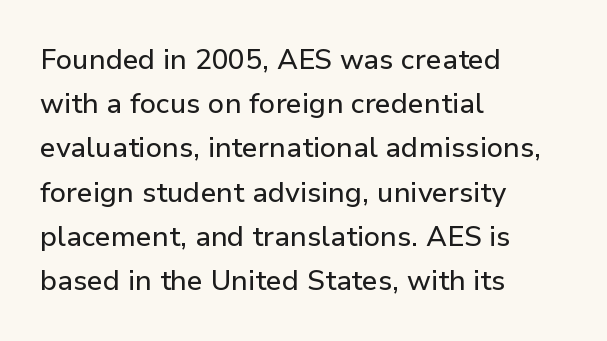
Q: Is the text italic (slanted)? A: No, it is upright.
Q: Is the typeface a serif or a sans-serif typeface? A: Sans-serif.
Q: Is the text underlined? A: No.
Q: How is the paragraph aligned? A: Left-aligned.
Q: Is the spacing between letters normal or unusually wide? A: Normal.
Q: Is the spacing between lines tight, normal or loose? A: Normal.
Q: Width (condensed, normal, or wide)? A: Normal.
Q: Stroke contrast? A: Low.
Q: x-height? A: Medium.
Q: Monospaced? A: No.
